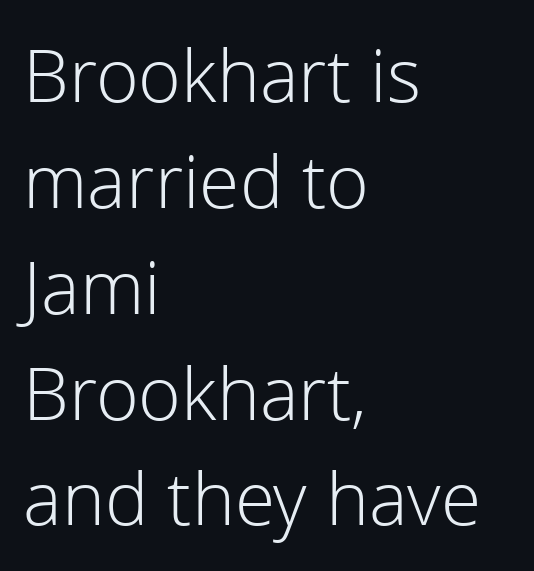
Q: Is the text bold? A: No.
Q: Is the text italic (slanted)? A: No, it is upright.
Q: Is the typeface a serif or a sans-serif typeface? A: Sans-serif.
Q: Is the text underlined? A: No.
Q: How is the paragraph aligned? A: Left-aligned.
Q: Is the spacing between letters normal or unusually wide? A: Normal.
Q: Is the spacing between lines tight, normal or loose? A: Normal.
Q: Width (condensed, normal, or wide)? A: Normal.
Q: x-height? A: Medium.
Q: Monospaced? A: No.
